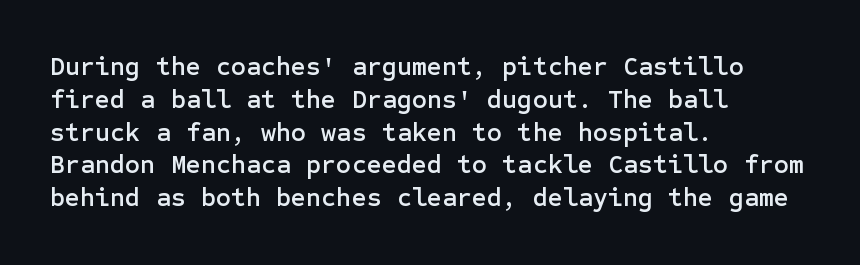
The image shows 26 px text type, upright; set left-aligned, normal line spacing (1.26x), normal letter spacing, not underlined.
